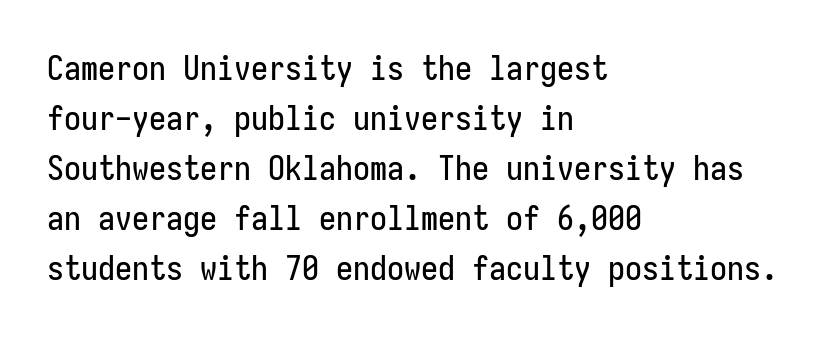
The type family on display is of the sans-serif kind. Underlining? Definitely not there. Successive baselines arrive at the customary interval. Horizontally, the lines are justified to the leading edge only.
